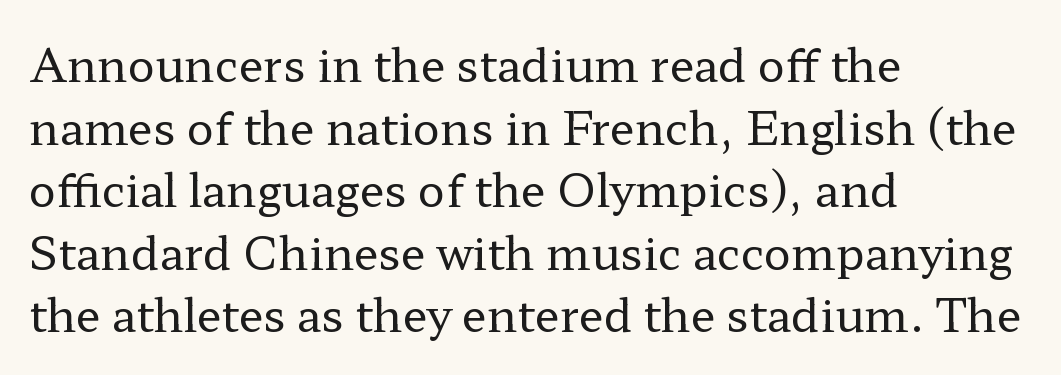
The image shows 45 px regular-weight, wide serif type, upright; set left-aligned, normal line spacing (1.39x), normal letter spacing, not underlined; low stroke contrast and a medium x-height.
